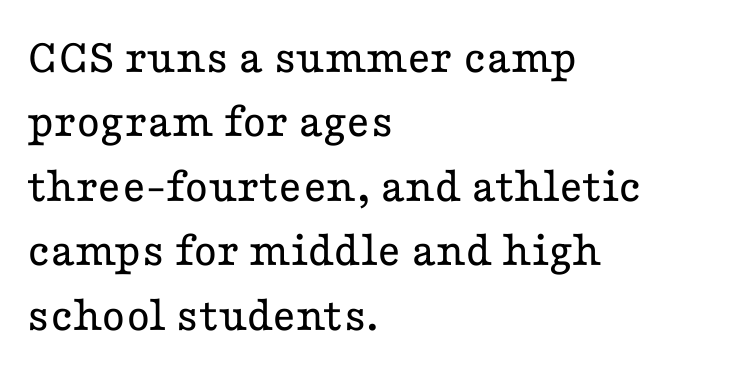
{"serif": "yes", "italic": "no", "bold": "no", "weight": "regular", "width": "wide", "stroke_contrast": "low", "x_height": "medium", "monospaced": "no", "underline": "no", "align": "left", "line_spacing": "normal", "line_spacing_ratio": 1.29, "letter_spacing": "normal", "letter_spacing_em": 0.0, "glyph_px": 50}
